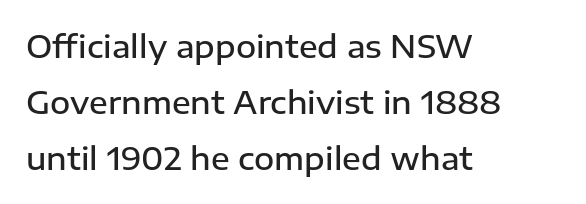
A clean baseline with only descenders dipping below it. Teacher's note: observe the even left margin — that is flush-left alignment. The rendering uses natural spacing where letterforms have individual widths. Typographic density is moderately raised because the face is semibold.
